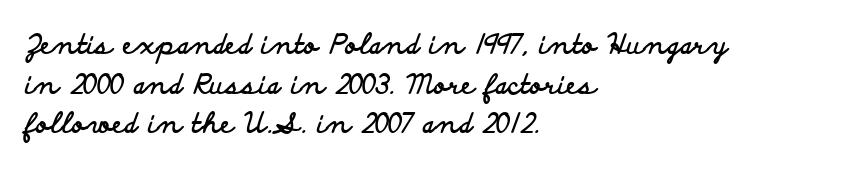
{"bold": "yes", "underline": "no", "align": "left", "line_spacing": "normal", "line_spacing_ratio": 1.47, "letter_spacing": "normal", "letter_spacing_em": 0.0, "glyph_px": 27}
